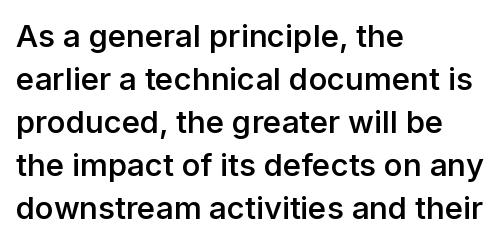
Q: Is the text bold? A: Semi-bold.
Q: Is the text italic (slanted)? A: No, it is upright.
Q: Is the typeface a serif or a sans-serif typeface? A: Sans-serif.
Q: Is the text underlined? A: No.
Q: How is the paragraph aligned? A: Left-aligned.
Q: Is the spacing between letters normal or unusually wide? A: Normal.
Q: Is the spacing between lines tight, normal or loose? A: Normal.
Q: Width (condensed, normal, or wide)? A: Normal.
Q: Stroke contrast? A: Low.
Q: x-height? A: Medium.
Q: Monospaced? A: No.
